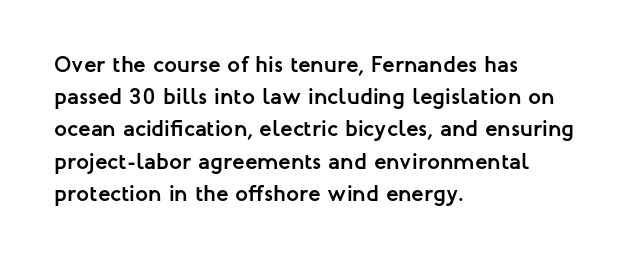
{"italic": "no", "bold": "yes", "underline": "no", "align": "left", "line_spacing": "normal", "line_spacing_ratio": 1.4, "letter_spacing": "normal", "letter_spacing_em": 0.0, "glyph_px": 23}
